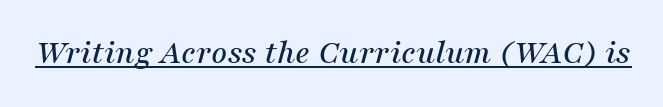
Q: Is the text italic (slanted)? A: Yes, it leans right by about 16 degrees.
Q: Is the typeface a serif or a sans-serif typeface? A: Serif.
Q: Is the text underlined? A: Yes.
Q: Is the spacing between letters normal or unusually wide? A: Normal.
Q: Width (condensed, normal, or wide)? A: Normal.
Q: Stroke contrast? A: Medium.
Q: x-height? A: Medium.
Q: Monospaced? A: No.
